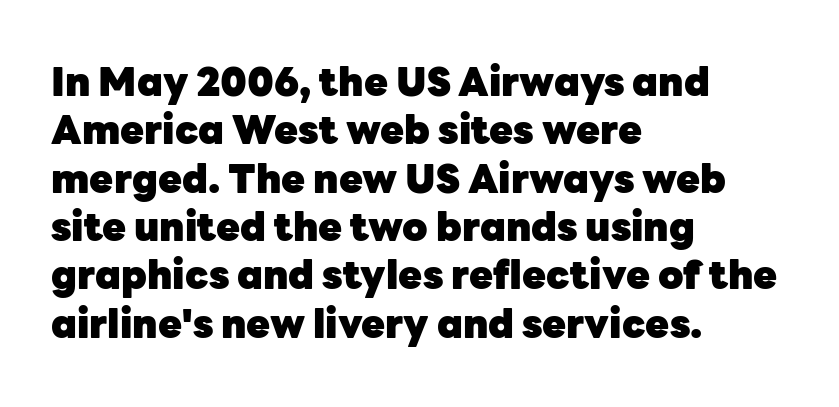
Q: Is the text bold? A: Yes.
Q: Is the text italic (slanted)? A: No, it is upright.
Q: Is the typeface a serif or a sans-serif typeface? A: Sans-serif.
Q: Is the text underlined? A: No.
Q: How is the paragraph aligned? A: Left-aligned.
Q: Is the spacing between letters normal or unusually wide? A: Normal.
Q: Width (condensed, normal, or wide)? A: Normal.
Q: Stroke contrast? A: Low.
Q: x-height? A: Medium.
Q: Monospaced? A: No.
